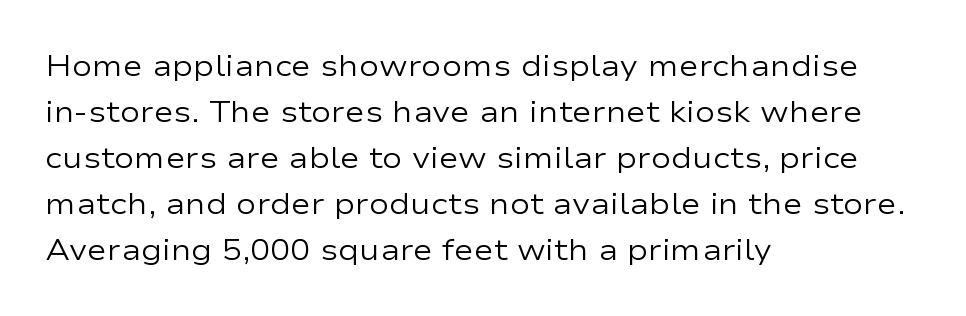
The image shows 30 px regular-weight, wide sans-serif type, upright; set left-aligned, normal line spacing (1.53x), normal letter spacing, not underlined; low stroke contrast and a medium x-height.
